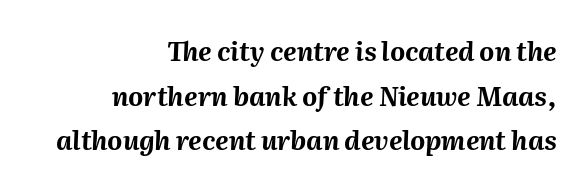
{"italic": "yes", "lean": "right", "slant_degrees": 2, "bold": "yes", "underline": "no", "align": "right", "line_spacing_ratio": 1.72, "letter_spacing": "normal", "letter_spacing_em": 0.0, "glyph_px": 26}
